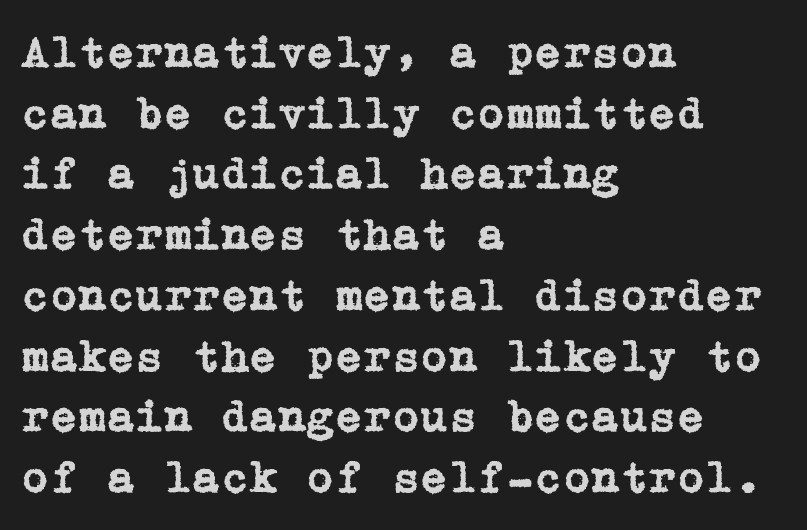
{"serif": "yes", "italic": "no", "width": "normal", "stroke_contrast": "low", "x_height": "medium", "underline": "no", "align": "left", "line_spacing": "normal", "line_spacing_ratio": 1.32, "letter_spacing": "normal", "letter_spacing_em": 0.0, "glyph_px": 46}
